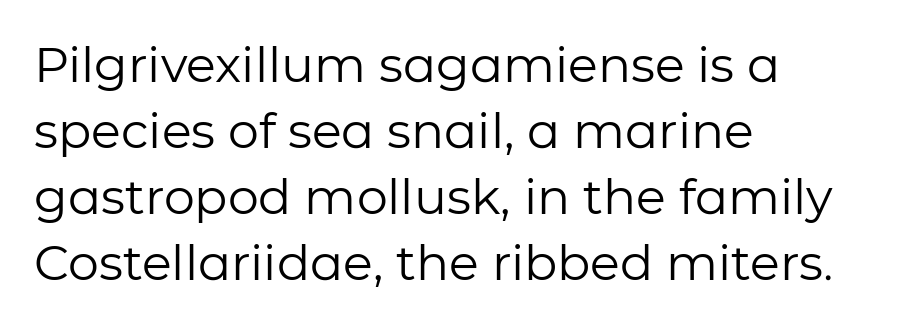
Q: Is the text bold? A: No.
Q: Is the text italic (slanted)? A: No, it is upright.
Q: Is the typeface a serif or a sans-serif typeface? A: Sans-serif.
Q: Is the text underlined? A: No.
Q: How is the paragraph aligned? A: Left-aligned.
Q: Is the spacing between letters normal or unusually wide? A: Normal.
Q: Is the spacing between lines tight, normal or loose? A: Normal.
Q: Width (condensed, normal, or wide)? A: Normal.
Q: Stroke contrast? A: Low.
Q: x-height? A: Medium.
Q: Monospaced? A: No.
